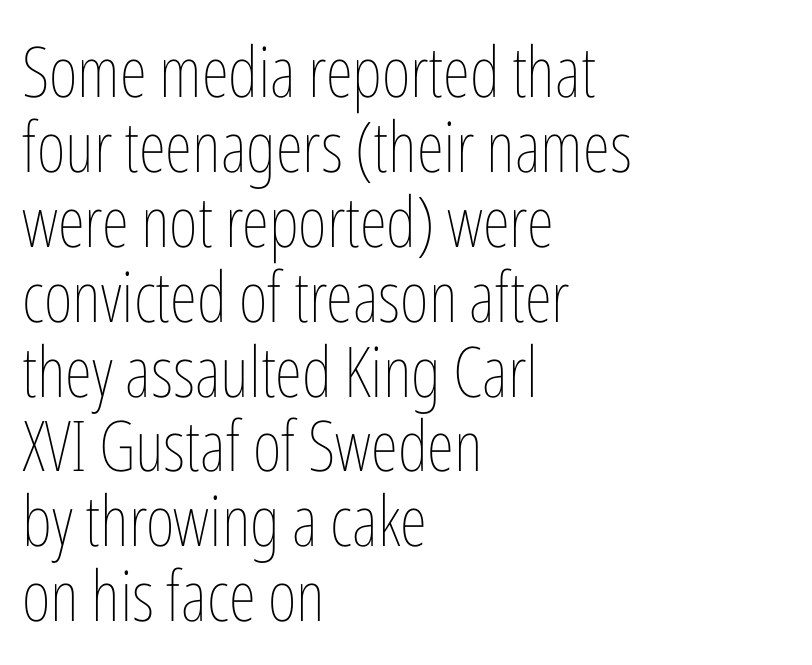
Q: Is the text bold? A: No.
Q: Is the text italic (slanted)? A: No, it is upright.
Q: Is the text underlined? A: No.
Q: How is the paragraph aligned? A: Left-aligned.
Q: Is the spacing between letters normal or unusually wide? A: Normal.
Q: Is the spacing between lines tight, normal or loose? A: Tight.
Q: Width (condensed, normal, or wide)? A: Condensed.
Q: Stroke contrast? A: Low.
Q: x-height? A: Medium.
Q: Monospaced? A: No.
